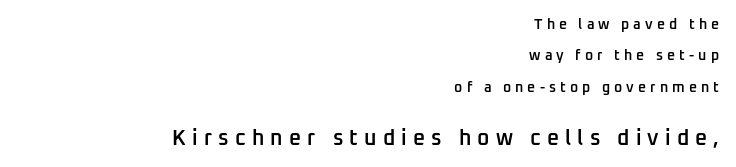
Q: Is the text bold? A: Semi-bold.
Q: Is the text italic (slanted)? A: No, it is upright.
Q: Is the text underlined? A: No.
Q: How is the paragraph aligned? A: Right-aligned.
Q: Is the spacing between letters normal or unusually wide? A: Unusually wide.
Q: Is the spacing between lines tight, normal or loose? A: Loose.
Q: Which block of text is set in a larger size, the first (top) or the second (bottom)? A: The second (bottom) one.
